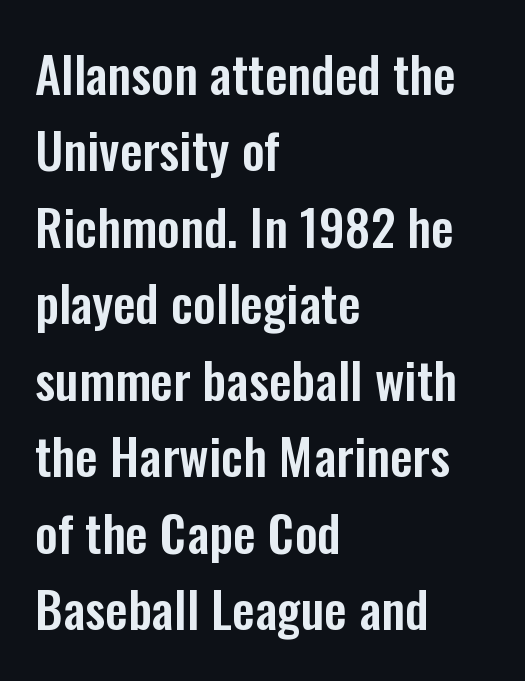
The face used here is a sans, in the tradition of grotesques and geometrics. The typography opts for an upright posture over an oblique one. The rendering uses natural spacing where letterforms have individual widths. What stands out about the letter spacing? Nothing — it is the standard amount.
